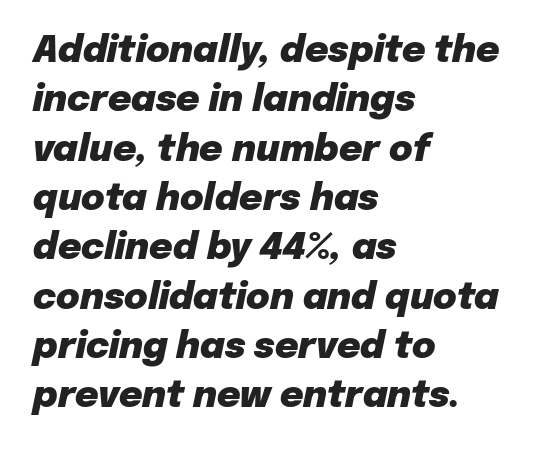
{"italic": "yes", "lean": "right", "slant_degrees": 12, "bold": "yes", "weight": "heavy", "width": "normal", "stroke_contrast": "low", "x_height": "medium", "monospaced": "no", "underline": "no", "align": "left", "line_spacing": "normal", "line_spacing_ratio": 1.37, "letter_spacing": "normal", "letter_spacing_em": 0.0, "glyph_px": 36}
